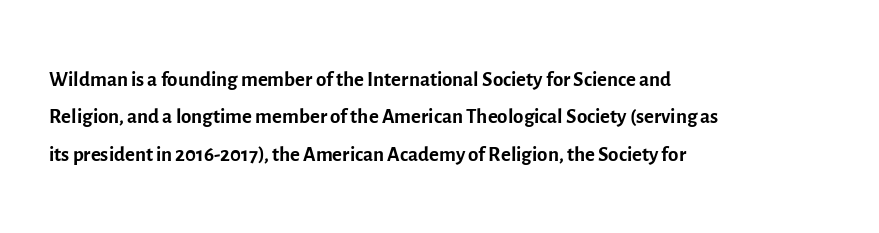
The strip under each line holds only bare page. Do the characters align in a grid? No, the font is proportional. Line beginnings align vertically; line endings do not. Heaviness? Minimal to ordinary, like unemphasized prose.
